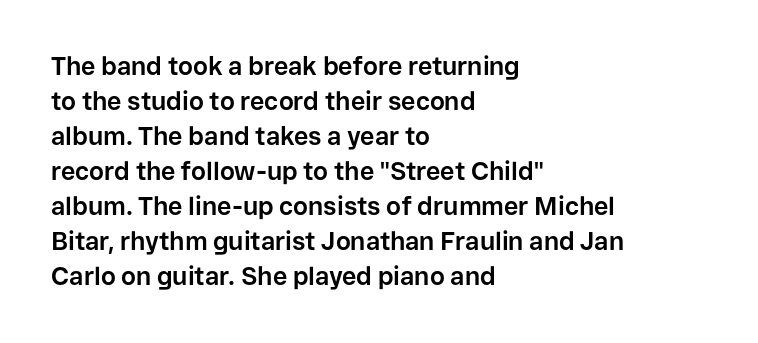
Nope, not italic — everything's standing straight. Regular leading. Teacher's note: observe the even left margin — that is flush-left alignment. The space beneath each line is pristine and unruled. Glyph-to-glyph distance matches everyday printed text.
